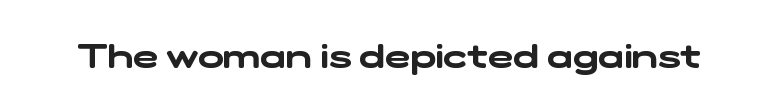
Q: Is the typeface a serif or a sans-serif typeface? A: Sans-serif.
Q: Is the text underlined? A: No.
Q: Is the spacing between letters normal or unusually wide? A: Normal.
Q: Width (condensed, normal, or wide)? A: Wide.
Q: Stroke contrast? A: Low.
Q: x-height? A: Medium.
Q: Monospaced? A: No.
